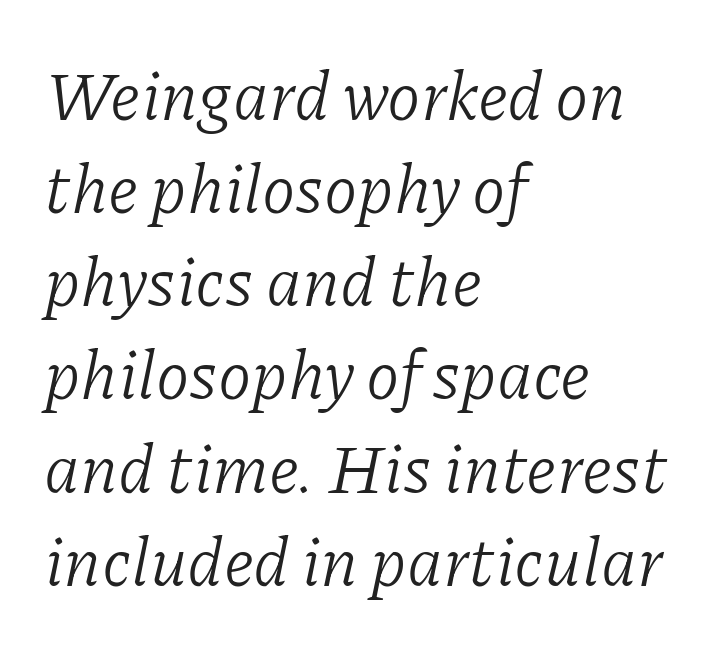
{"serif": "yes", "italic": "yes", "lean": "right", "slant_degrees": 11, "bold": "no", "weight": "light", "width": "normal", "stroke_contrast": "low", "x_height": "medium", "monospaced": "no", "underline": "no", "align": "left", "line_spacing": "normal", "line_spacing_ratio": 1.37, "letter_spacing": "normal", "letter_spacing_em": 0.0, "glyph_px": 68}
